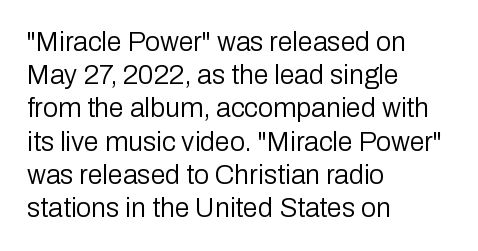
{"italic": "no", "bold": "no", "underline": "no", "align": "left", "line_spacing_ratio": 1.23, "letter_spacing": "normal", "letter_spacing_em": 0.0, "glyph_px": 27}
